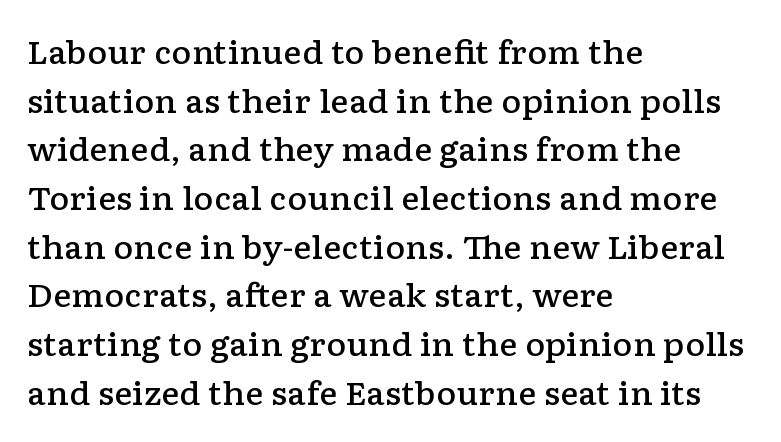
{"serif": "yes", "italic": "no", "bold": "semi", "weight": "semibold", "width": "wide", "stroke_contrast": "low", "x_height": "medium", "monospaced": "no", "underline": "no", "align": "left", "line_spacing": "normal", "line_spacing_ratio": 1.57, "letter_spacing": "normal", "letter_spacing_em": 0.0, "glyph_px": 31}
